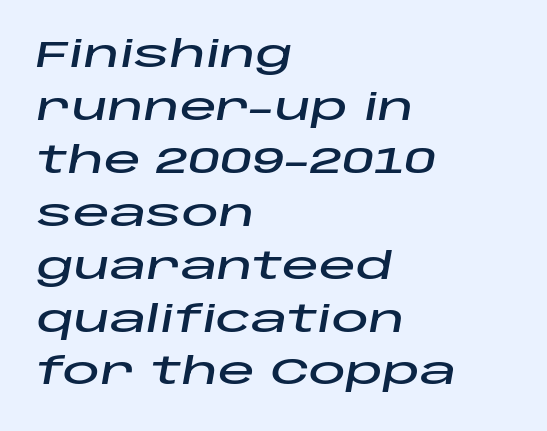
{"italic": "yes", "lean": "right", "slant_degrees": 10, "width": "wide", "stroke_contrast": "low", "x_height": "large", "monospaced": "no", "underline": "no", "align": "left", "line_spacing": "normal", "line_spacing_ratio": 1.43, "letter_spacing": "normal", "letter_spacing_em": 0.0, "glyph_px": 37}
